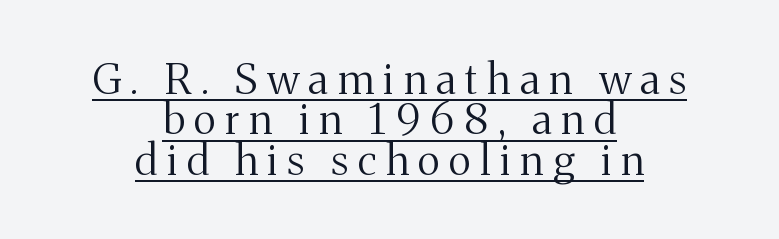
The image shows 42 px regular-weight serif type, upright; set centered, tight line spacing (0.96x), unusually wide letter spacing (+0.23 em), underlined; medium stroke contrast and a medium x-height.
